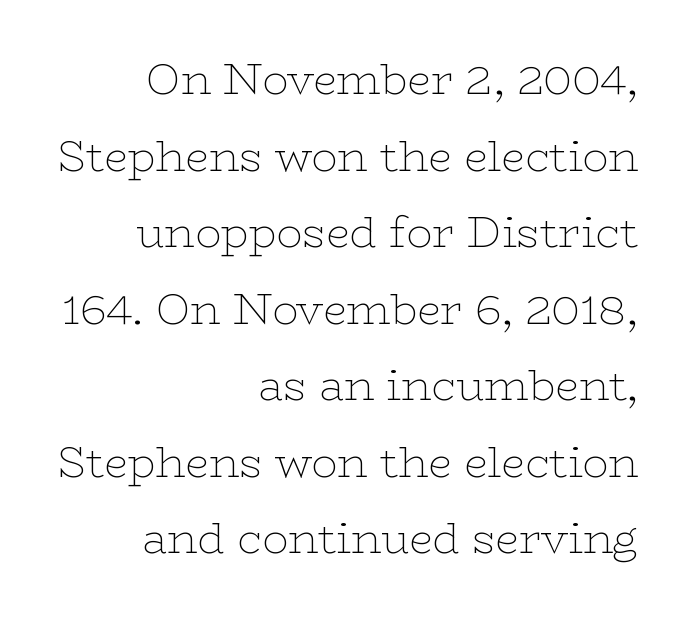
The ragged edge is on the left, which tells us the setting is flush right. Beneath every word, the page is bare. Type style note: has serifs. Look at the tracking — it's just the regular setting, nothing added. Looks like regular typesetting: each glyph gets only the width it needs. Heft: none added — not bold.
